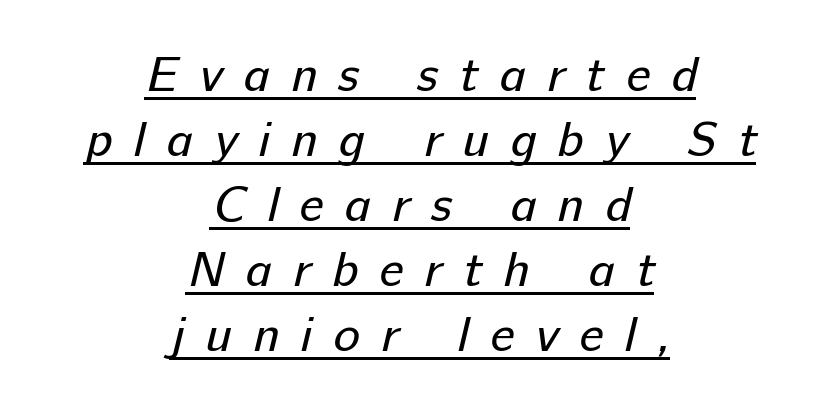
Q: Is the text bold? A: No.
Q: Is the typeface a serif or a sans-serif typeface? A: Sans-serif.
Q: Is the text underlined? A: Yes.
Q: How is the paragraph aligned? A: Centered.
Q: Is the spacing between letters normal or unusually wide? A: Unusually wide.
Q: Is the spacing between lines tight, normal or loose? A: Normal.
Q: Width (condensed, normal, or wide)? A: Normal.
Q: Stroke contrast? A: Low.
Q: x-height? A: Medium.
Q: Monospaced? A: No.
